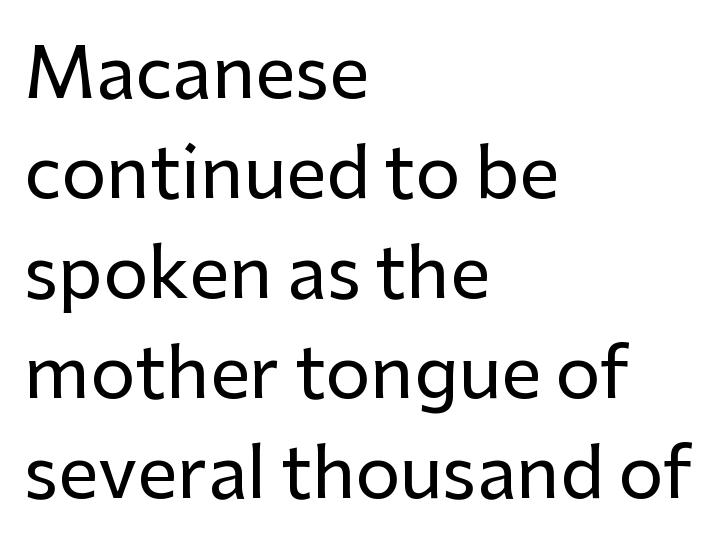
{"serif": "no", "italic": "no", "width": "normal", "stroke_contrast": "low", "x_height": "medium", "monospaced": "no", "underline": "no", "align": "left", "line_spacing": "normal", "line_spacing_ratio": 1.41, "letter_spacing": "normal", "letter_spacing_em": 0.0, "glyph_px": 71}
